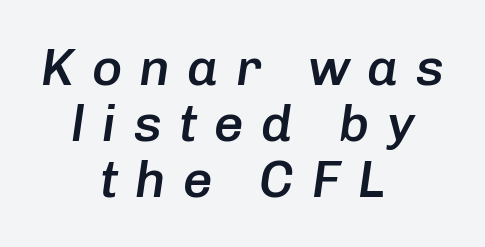
Q: Is the text bold? A: Semi-bold.
Q: Is the text italic (slanted)? A: Yes, it leans right by about 8 degrees.
Q: Is the text underlined? A: No.
Q: How is the paragraph aligned? A: Centered.
Q: Is the spacing between letters normal or unusually wide? A: Unusually wide.
Q: Is the spacing between lines tight, normal or loose? A: Tight.
Q: Width (condensed, normal, or wide)? A: Normal.
Q: Stroke contrast? A: Low.
Q: x-height? A: Medium.
Q: Monospaced? A: No.
